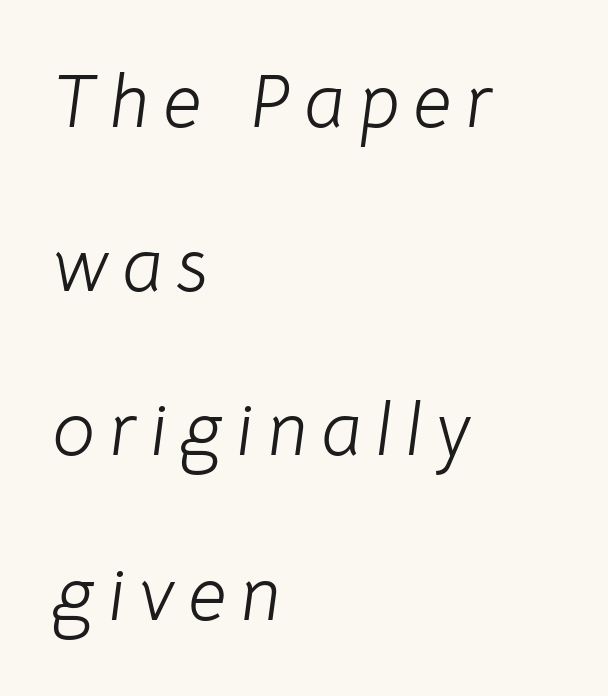
{"italic": "yes", "lean": "right", "slant_degrees": 8, "bold": "no", "weight": "light", "width": "normal", "stroke_contrast": "low", "x_height": "medium", "monospaced": "no", "underline": "no", "align": "left", "line_spacing": "loose", "line_spacing_ratio": 2.19, "glyph_px": 75}
